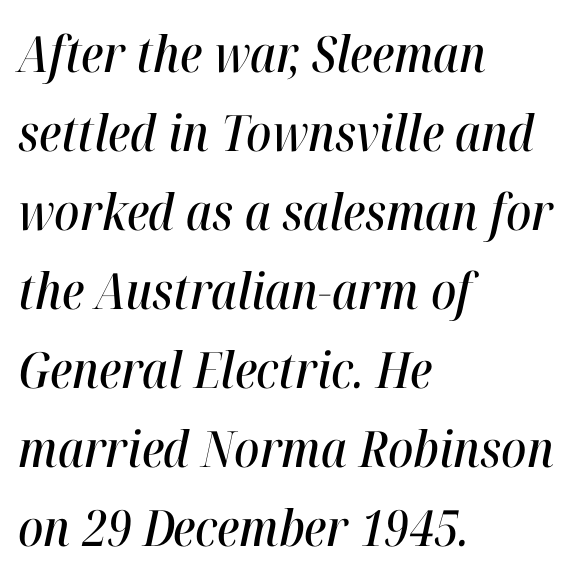
Q: Is the text italic (slanted)? A: Yes, it leans right by about 12 degrees.
Q: Is the text underlined? A: No.
Q: How is the paragraph aligned? A: Left-aligned.
Q: Is the spacing between letters normal or unusually wide? A: Normal.
Q: Is the spacing between lines tight, normal or loose? A: Normal.
Q: Width (condensed, normal, or wide)? A: Condensed.
Q: Stroke contrast? A: High.
Q: x-height? A: Medium.
Q: Monospaced? A: No.
